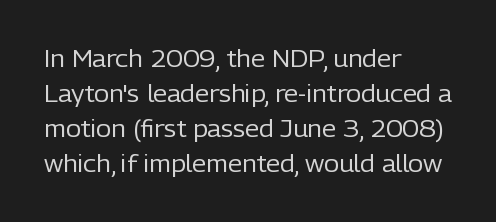
The image shows 23 px text type, upright; set left-aligned, normal line spacing (1.52x), normal letter spacing, not underlined.
